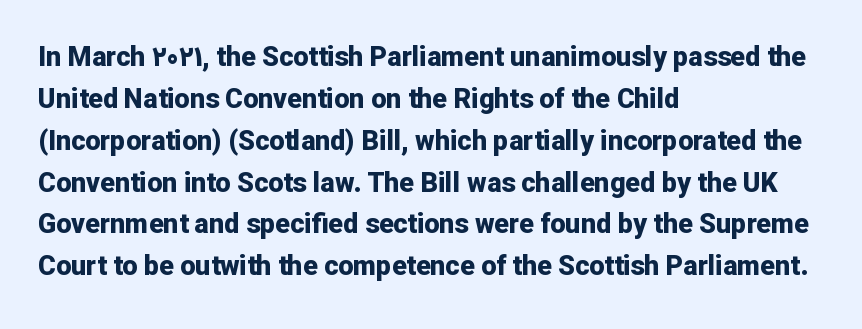
{"italic": "no", "bold": "yes", "underline": "no", "align": "left", "line_spacing": "normal", "line_spacing_ratio": 1.55, "letter_spacing": "normal", "letter_spacing_em": 0.0, "glyph_px": 27}
